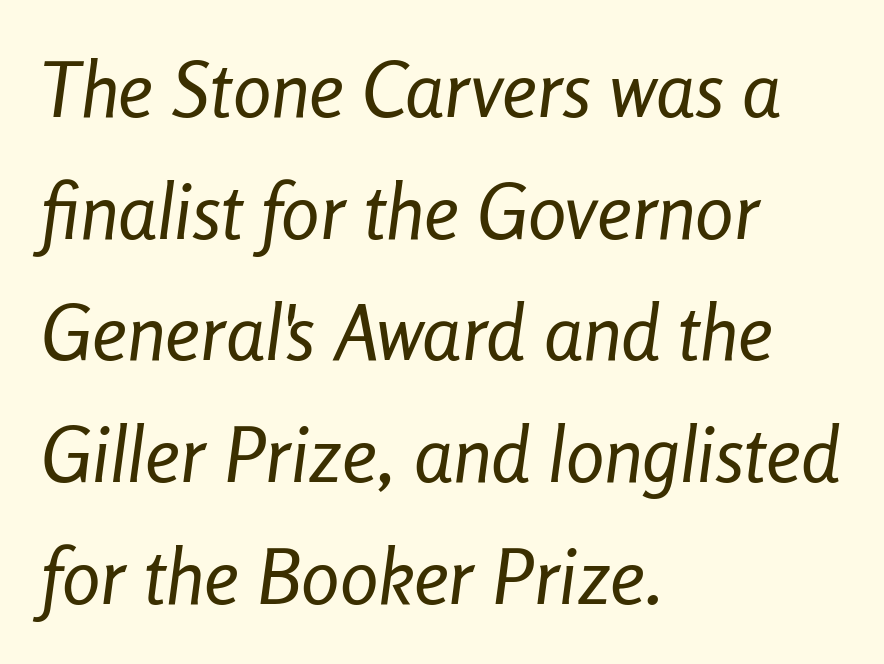
The image shows 77 px regular-weight, condensed type, italic (leaning right); set left-aligned, normal line spacing (1.58x), normal letter spacing, not underlined; low stroke contrast and a medium x-height.
